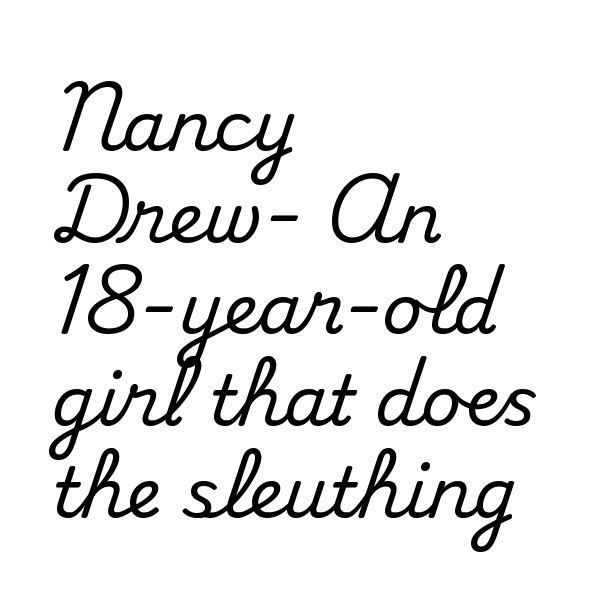
{"serif": "yes", "width": "normal", "stroke_contrast": "medium", "x_height": "small", "monospaced": "no", "underline": "no", "align": "left", "line_spacing": "normal", "line_spacing_ratio": 1.31, "letter_spacing": "normal", "letter_spacing_em": 0.0, "glyph_px": 70}
